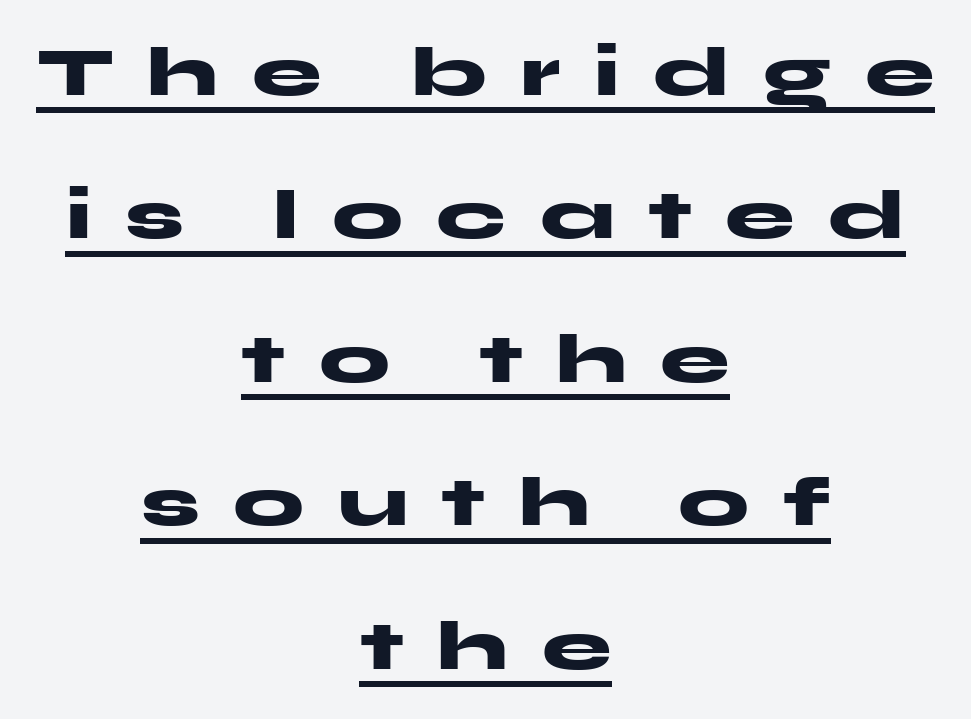
The image shows 70 px heavy, wide sans-serif type, upright; set centered, loose line spacing (2.05x), unusually wide letter spacing (+0.48 em), underlined; medium stroke contrast and a medium x-height.
